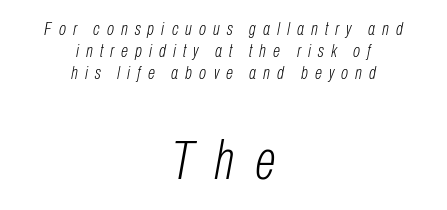
The image shows 56 px light, condensed type, italic (leaning right); set centered, line spacing 1.17x, unusually wide letter spacing (+0.37 em), not underlined; the second (bottom) block is 2.95x larger; low stroke contrast and a medium x-height.
